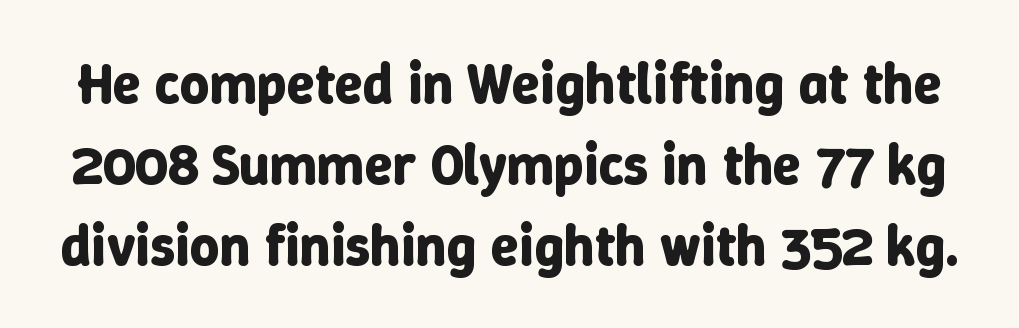
Q: Is the text bold? A: Yes.
Q: Is the text italic (slanted)? A: No, it is upright.
Q: Is the text underlined? A: No.
Q: Is the spacing between letters normal or unusually wide? A: Normal.
Q: Is the spacing between lines tight, normal or loose? A: Normal.
Q: Width (condensed, normal, or wide)? A: Normal.
Q: Stroke contrast? A: Low.
Q: x-height? A: Medium.
Q: Monospaced? A: No.
